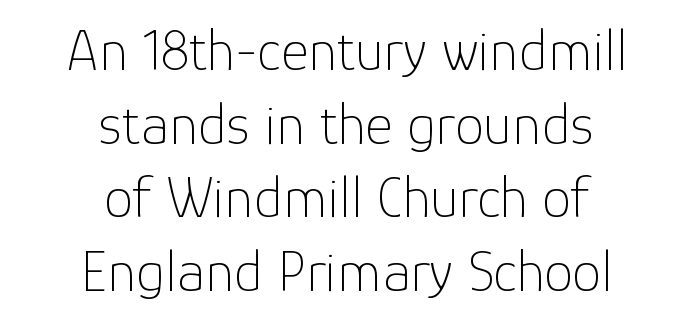
The image shows 59 px thin sans-serif type, upright; set centered, normal line spacing (1.25x), normal letter spacing, not underlined; low stroke contrast and a medium x-height.
